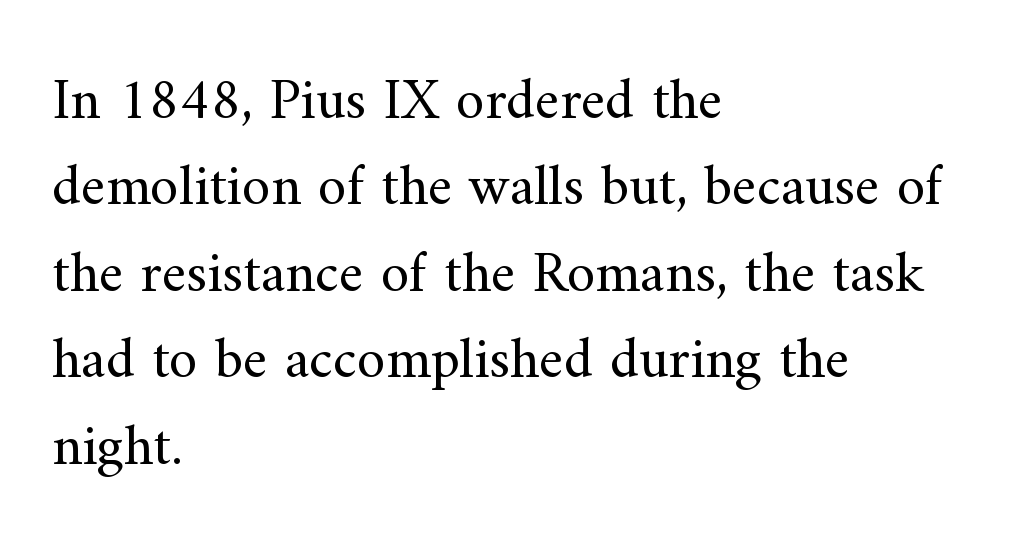
Q: Is the text bold? A: No.
Q: Is the text italic (slanted)? A: No, it is upright.
Q: Is the typeface a serif or a sans-serif typeface? A: Serif.
Q: Is the text underlined? A: No.
Q: How is the paragraph aligned? A: Left-aligned.
Q: Is the spacing between letters normal or unusually wide? A: Normal.
Q: Is the spacing between lines tight, normal or loose? A: Normal.
Q: Width (condensed, normal, or wide)? A: Normal.
Q: Stroke contrast? A: Medium.
Q: x-height? A: Small.
Q: Monospaced? A: No.
